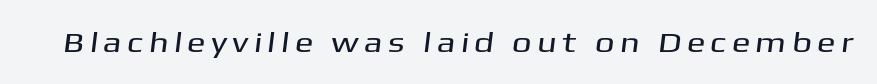
Q: Is the typeface a serif or a sans-serif typeface? A: Sans-serif.
Q: Is the text underlined? A: No.
Q: Width (condensed, normal, or wide)? A: Wide.
Q: Stroke contrast? A: Medium.
Q: x-height? A: Medium.
Q: Monospaced? A: No.
